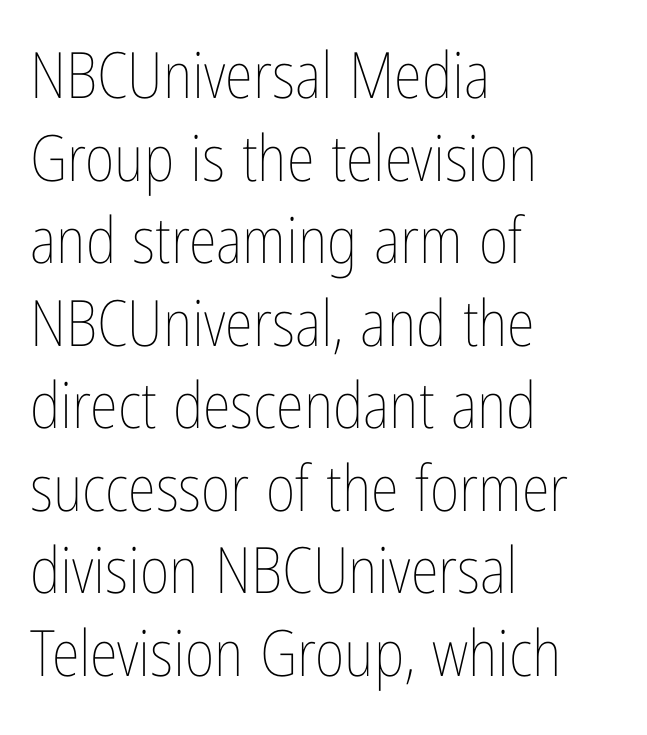
The image shows 64 px thin, condensed type, upright; set left-aligned, normal line spacing (1.29x), normal letter spacing, not underlined; low stroke contrast and a medium x-height.
